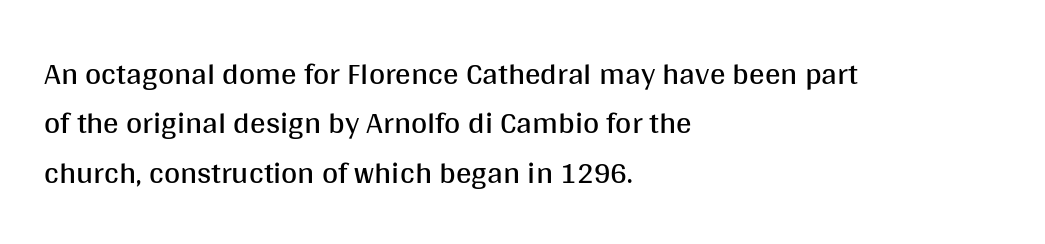
Q: Is the text bold? A: No.
Q: Is the text italic (slanted)? A: No, it is upright.
Q: Is the typeface a serif or a sans-serif typeface? A: Sans-serif.
Q: Is the text underlined? A: No.
Q: How is the paragraph aligned? A: Left-aligned.
Q: Is the spacing between letters normal or unusually wide? A: Normal.
Q: Is the spacing between lines tight, normal or loose? A: Normal.
Q: Width (condensed, normal, or wide)? A: Normal.
Q: Stroke contrast? A: Medium.
Q: x-height? A: Large.
Q: Monospaced? A: No.
